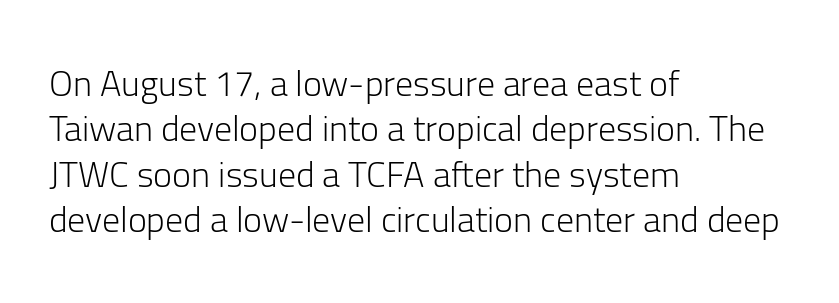
{"serif": "no", "italic": "no", "bold": "no", "weight": "light", "width": "normal", "stroke_contrast": "low", "x_height": "medium", "monospaced": "no", "underline": "no", "align": "left", "line_spacing": "normal", "line_spacing_ratio": 1.26, "letter_spacing": "normal", "letter_spacing_em": 0.0, "glyph_px": 36}
